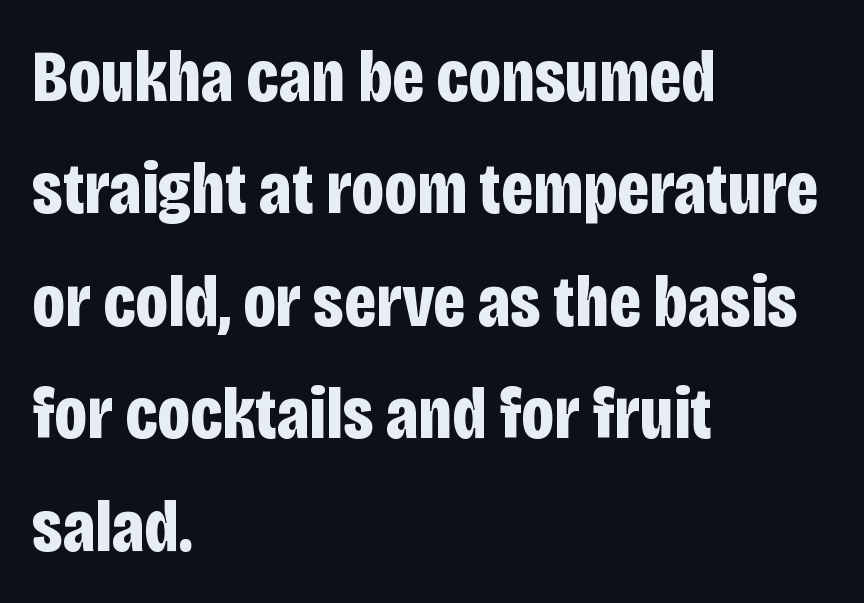
Q: Is the text bold? A: Yes.
Q: Is the text italic (slanted)? A: No, it is upright.
Q: Is the typeface a serif or a sans-serif typeface? A: Sans-serif.
Q: Is the text underlined? A: No.
Q: How is the paragraph aligned? A: Left-aligned.
Q: Is the spacing between letters normal or unusually wide? A: Normal.
Q: Is the spacing between lines tight, normal or loose? A: Normal.
Q: Width (condensed, normal, or wide)? A: Condensed.
Q: Stroke contrast? A: Low.
Q: x-height? A: Large.
Q: Monospaced? A: No.
